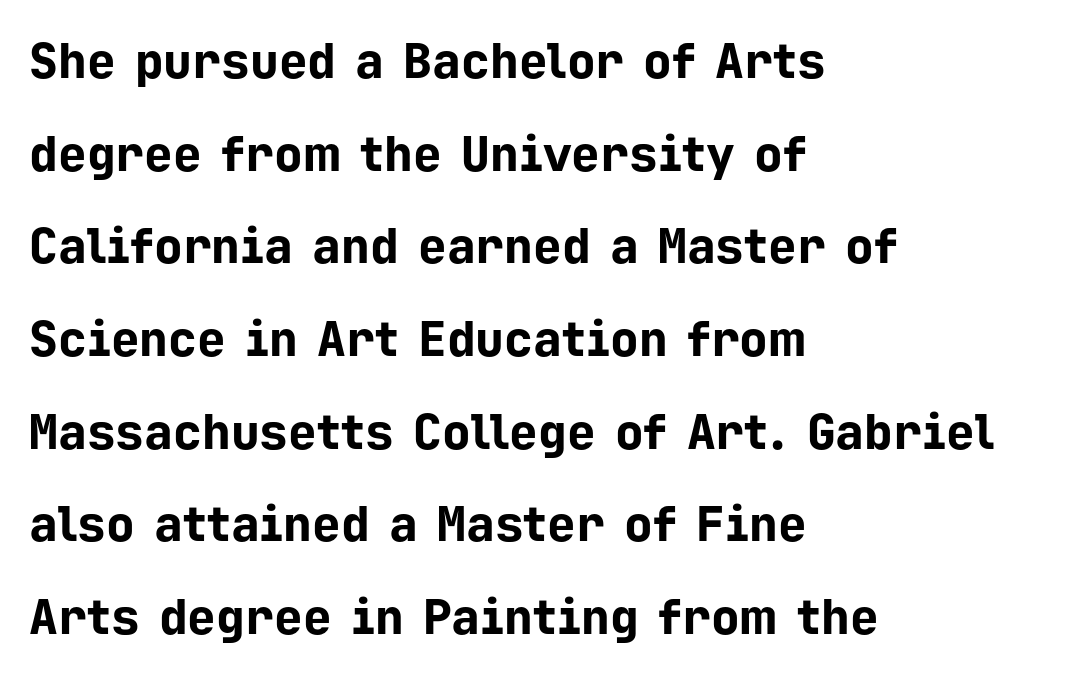
The image shows 48 px bold sans-serif type, upright, monospaced; set left-aligned, loose line spacing (1.93x), normal letter spacing, not underlined; low stroke contrast and a medium x-height.
